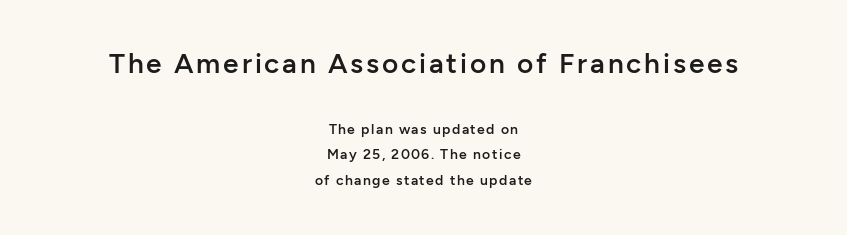
The image shows 28 px semibold sans-serif type, upright; set centered, line spacing 1.83x, not underlined; the first (top) block is 2.0x larger; low stroke contrast and a medium x-height.
